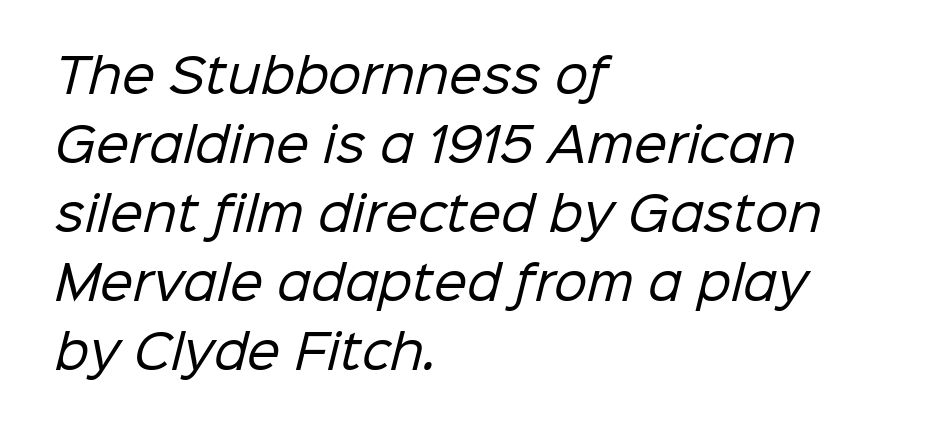
Q: Is the text bold? A: No.
Q: Is the typeface a serif or a sans-serif typeface? A: Sans-serif.
Q: Is the text underlined? A: No.
Q: How is the paragraph aligned? A: Left-aligned.
Q: Is the spacing between letters normal or unusually wide? A: Normal.
Q: Is the spacing between lines tight, normal or loose? A: Normal.
Q: Width (condensed, normal, or wide)? A: Normal.
Q: Stroke contrast? A: Low.
Q: x-height? A: Medium.
Q: Monospaced? A: No.
